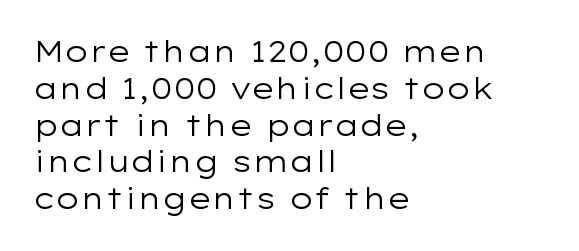
Q: Is the text bold? A: No.
Q: Is the text italic (slanted)? A: No, it is upright.
Q: Is the typeface a serif or a sans-serif typeface? A: Sans-serif.
Q: Is the text underlined? A: No.
Q: How is the paragraph aligned? A: Left-aligned.
Q: Is the spacing between letters normal or unusually wide? A: Normal.
Q: Is the spacing between lines tight, normal or loose? A: Normal.
Q: Width (condensed, normal, or wide)? A: Wide.
Q: Stroke contrast? A: Low.
Q: x-height? A: Medium.
Q: Monospaced? A: No.
